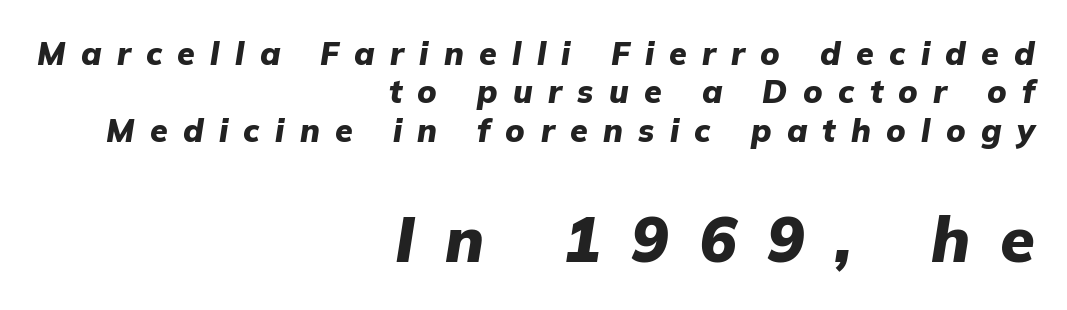
The image shows 63 px heavy type, italic (leaning right); set right-aligned, line spacing 1.2x, unusually wide letter spacing (+0.48 em), not underlined; the second (bottom) block is 1.97x larger; low stroke contrast and a medium x-height.
